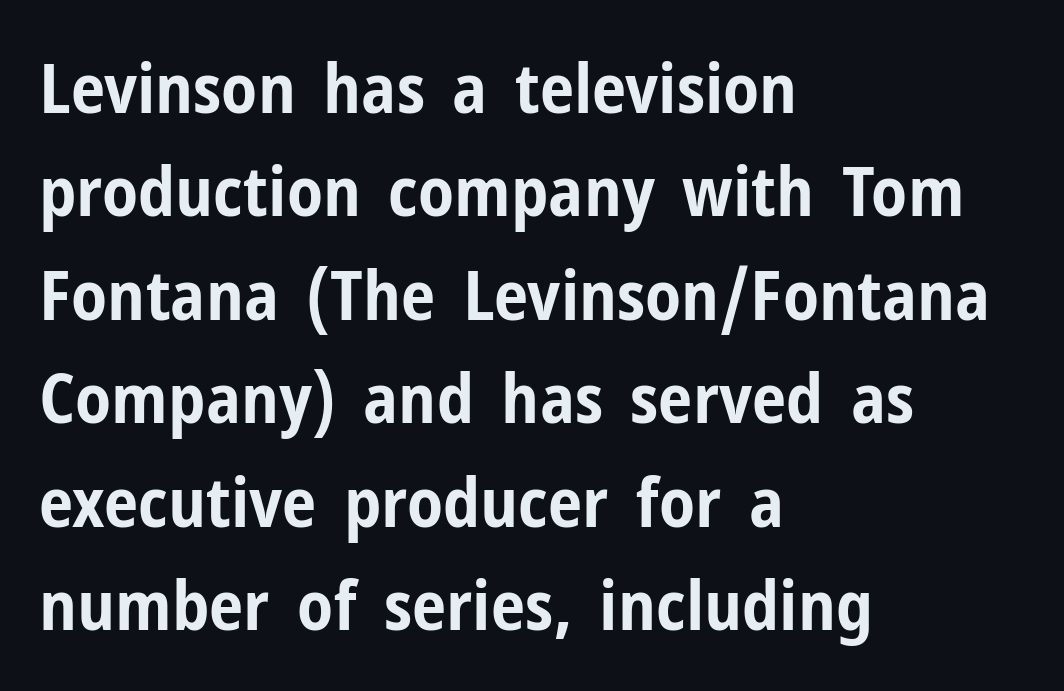
Q: Is the text bold? A: Yes.
Q: Is the text italic (slanted)? A: No, it is upright.
Q: Is the typeface a serif or a sans-serif typeface? A: Sans-serif.
Q: Is the text underlined? A: No.
Q: How is the paragraph aligned? A: Left-aligned.
Q: Is the spacing between letters normal or unusually wide? A: Normal.
Q: Is the spacing between lines tight, normal or loose? A: Normal.
Q: Width (condensed, normal, or wide)? A: Condensed.
Q: Stroke contrast? A: Low.
Q: x-height? A: Medium.
Q: Monospaced? A: No.
